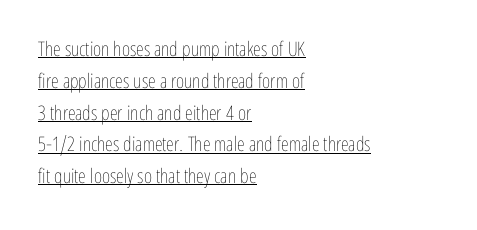
The lines sit at an ordinary, default distance from one another. The compositor pushed each line to the left boundary. These lines were composed using upright roman letters. The specimen includes a rule beneath the text block's lines. Counters stay open thanks to moderate or lighter strokes. Glyph-to-glyph distance matches everyday printed text.
